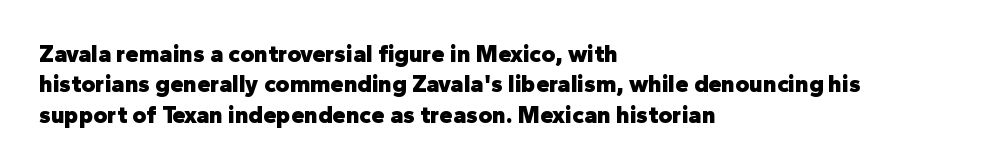
Q: Is the text bold? A: Yes.
Q: Is the text italic (slanted)? A: No, it is upright.
Q: Is the text underlined? A: No.
Q: How is the paragraph aligned? A: Left-aligned.
Q: Is the spacing between letters normal or unusually wide? A: Normal.
Q: Is the spacing between lines tight, normal or loose? A: Normal.
